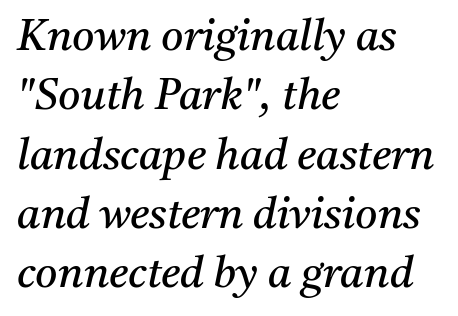
The rendering applies a slant to the glyphs. A typesetter would call this zero additional tracking. The rendering uses a moderate line-height, typical for paragraphs. This rendering features lettering with no underline. The weight would be labelled regular, book, light, or lighter still.
